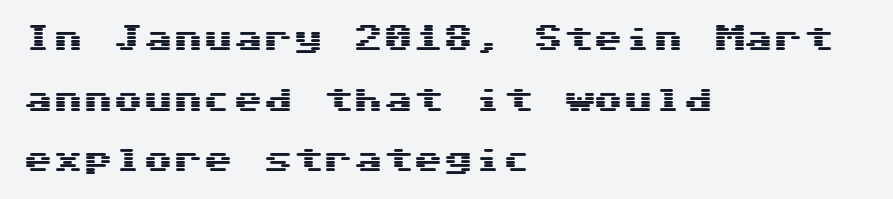
The face used here is monospaced, like something from a code editor. Ascenders rise straight up at ninety degrees. Reading down the block, your eye returns to a fixed left position each line. Leading is clearly above the norm, producing a sparse column.
